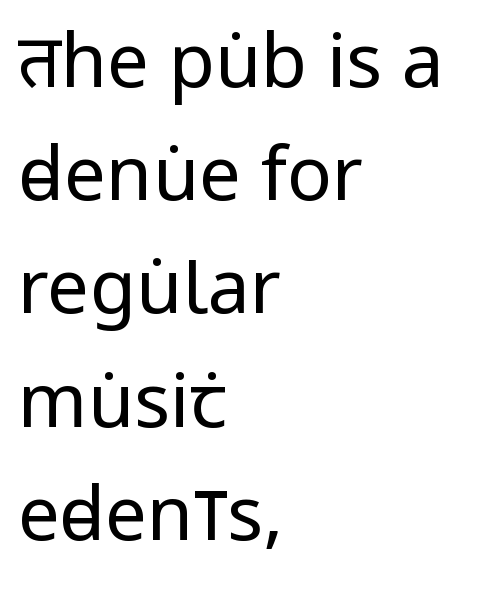
{"serif": "no", "italic": "no", "bold": "no", "weight": "regular", "width": "condensed", "stroke_contrast": "low", "x_height": "large", "monospaced": "no", "underline": "no", "align": "left", "line_spacing": "normal", "line_spacing_ratio": 1.51, "letter_spacing": "normal", "letter_spacing_em": 0.0, "glyph_px": 75}
